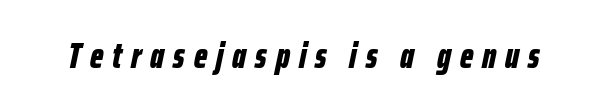
The image shows 36 px bold, condensed type, italic (leaning right); set unusually wide letter spacing (+0.25 em), not underlined; low stroke contrast and a medium x-height.
